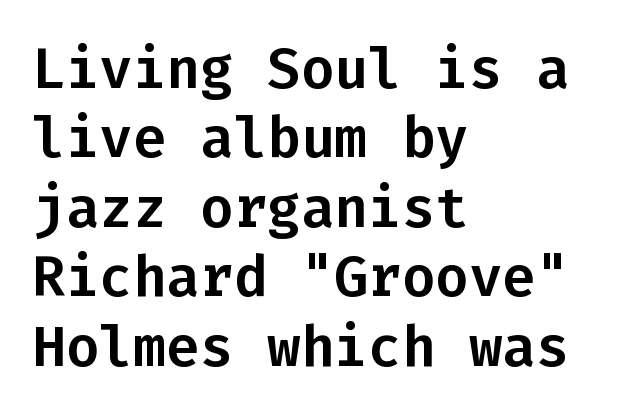
Q: Is the text italic (slanted)? A: No, it is upright.
Q: Is the typeface a serif or a sans-serif typeface? A: Sans-serif.
Q: Is the text underlined? A: No.
Q: How is the paragraph aligned? A: Left-aligned.
Q: Is the spacing between letters normal or unusually wide? A: Normal.
Q: Width (condensed, normal, or wide)? A: Normal.
Q: Stroke contrast? A: Low.
Q: x-height? A: Medium.
Q: Monospaced? A: Yes.
